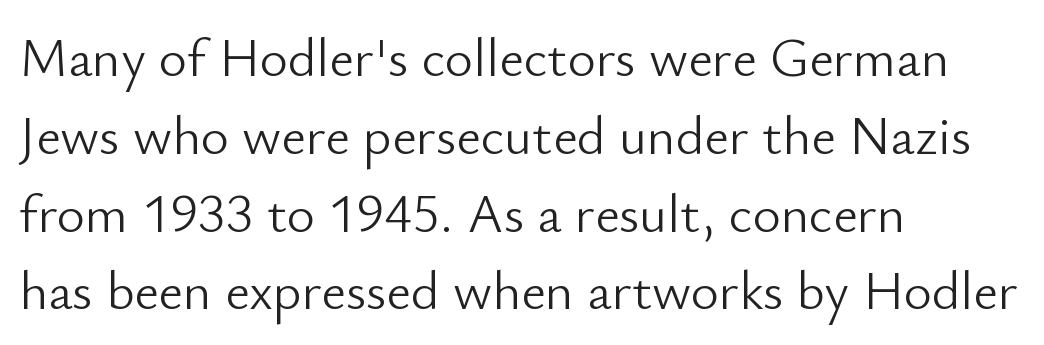
{"serif": "no", "italic": "no", "bold": "no", "weight": "light", "width": "normal", "stroke_contrast": "low", "x_height": "small", "monospaced": "no", "underline": "no", "align": "left", "line_spacing": "normal", "line_spacing_ratio": 1.44, "letter_spacing": "normal", "letter_spacing_em": 0.0, "glyph_px": 54}
